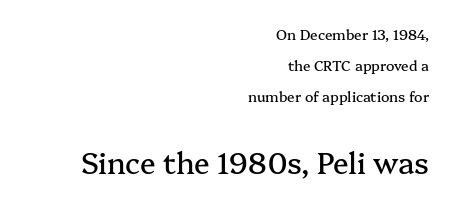
Q: Is the text italic (slanted)? A: No, it is upright.
Q: Is the typeface a serif or a sans-serif typeface? A: Serif.
Q: Is the text underlined? A: No.
Q: How is the paragraph aligned? A: Right-aligned.
Q: Is the spacing between letters normal or unusually wide? A: Normal.
Q: Is the spacing between lines tight, normal or loose? A: Loose.
Q: Which block of text is set in a larger size, the first (top) or the second (bottom)? A: The second (bottom) one.
Q: Width (condensed, normal, or wide)? A: Normal.
Q: Stroke contrast? A: Medium.
Q: x-height? A: Medium.
Q: Monospaced? A: No.
